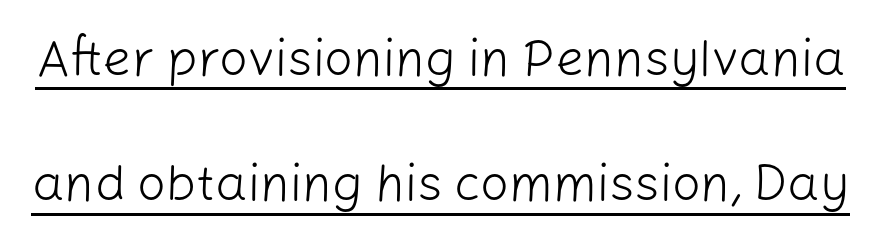
{"serif": "no", "italic": "no", "bold": "no", "weight": "light", "width": "normal", "stroke_contrast": "low", "x_height": "medium", "monospaced": "no", "underline": "yes", "line_spacing": "loose", "line_spacing_ratio": 2.46, "letter_spacing": "normal", "letter_spacing_em": 0.0, "glyph_px": 51}
